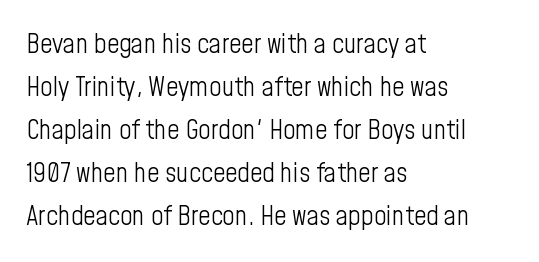
{"italic": "no", "bold": "no", "underline": "no", "align": "left", "line_spacing": "normal", "line_spacing_ratio": 1.59, "letter_spacing": "normal", "letter_spacing_em": 0.0, "glyph_px": 27}
